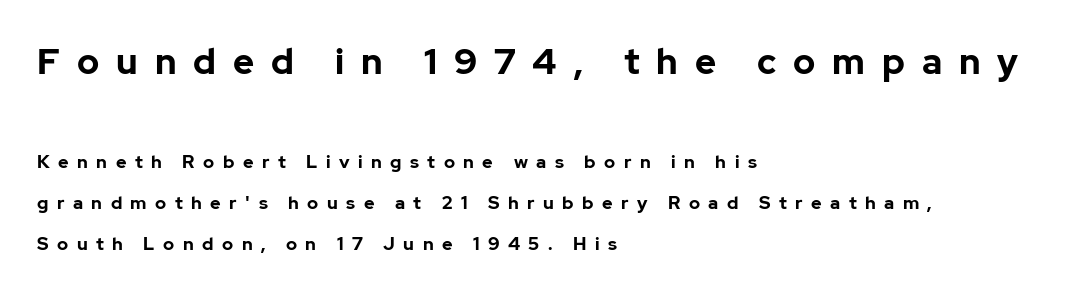
The image shows 36 px bold sans-serif type, upright; set left-aligned, loose line spacing (2.3x), unusually wide letter spacing (+0.47 em), not underlined; the first (top) block is 2.0x larger; low stroke contrast and a medium x-height.
